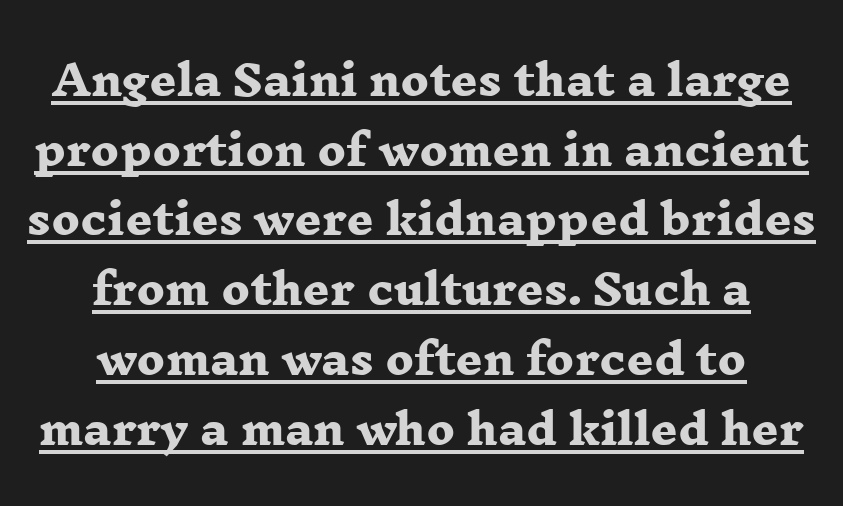
Is there an underline? Yes — a line sits under the letters. You could not count columns in this text — the font is proportionally spaced. Caption: multi-line text, centered on the measure. Nobody touched the tracking dial on this one. Summary of vertical rhythm: regular, with standard interline spacing. The font is running at its bold setting.
